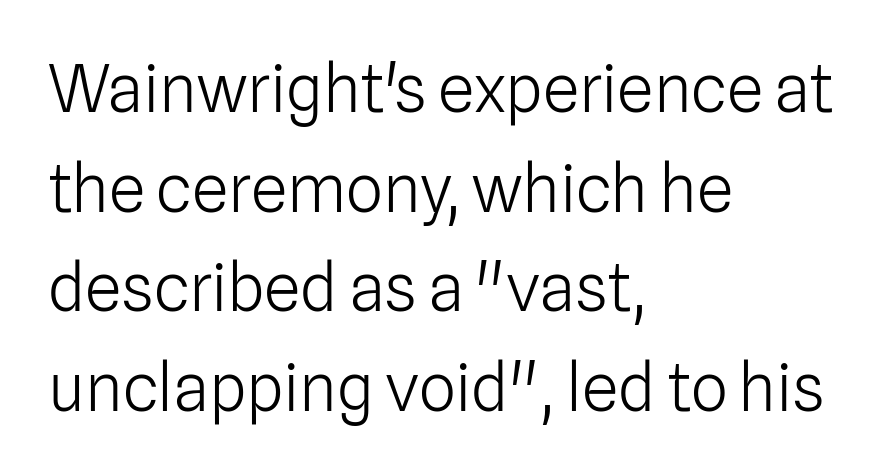
Just letters on the line, the space beneath them empty. Left-aligned paragraph, ragged on the right. The face looks like a standard text weight, possibly lighter. Here the glyphs are tracked normally, forming tight word shapes. The space between consecutive lines is moderate. Spacing verdict: proportional, widths tailored to each character.
